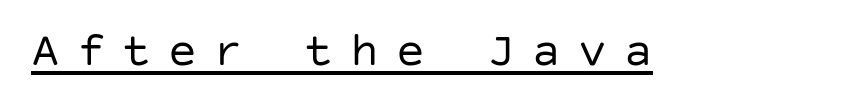
The sample's only ornament is a line tracing under the words. Does extra space separate the letters? Yes, quite a lot of it. The face looks like a standard text weight, possibly lighter. You can tell from the bare stems that sans-serif type was used.
